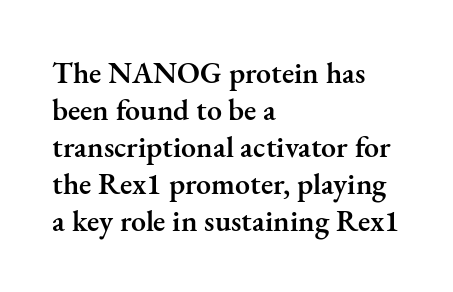
{"serif": "yes", "italic": "no", "bold": "semi", "weight": "semibold", "width": "normal", "stroke_contrast": "medium", "x_height": "small", "monospaced": "no", "underline": "no", "align": "left", "line_spacing_ratio": 1.23, "letter_spacing": "normal", "letter_spacing_em": 0.0, "glyph_px": 30}
